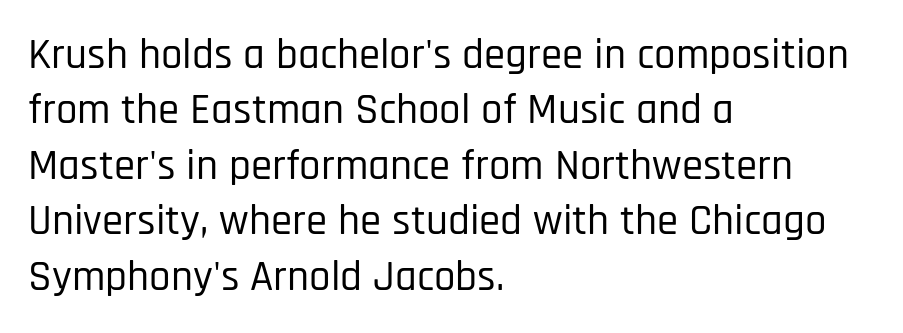
The image shows 43 px condensed sans-serif type, upright; set left-aligned, normal line spacing (1.29x), normal letter spacing, not underlined; low stroke contrast and a large x-height.
